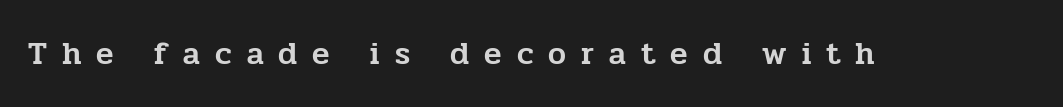
Q: Is the text italic (slanted)? A: No, it is upright.
Q: Is the typeface a serif or a sans-serif typeface? A: Serif.
Q: Is the text underlined? A: No.
Q: Is the spacing between letters normal or unusually wide? A: Unusually wide.
Q: Width (condensed, normal, or wide)? A: Normal.
Q: Stroke contrast? A: Low.
Q: x-height? A: Medium.
Q: Monospaced? A: No.
